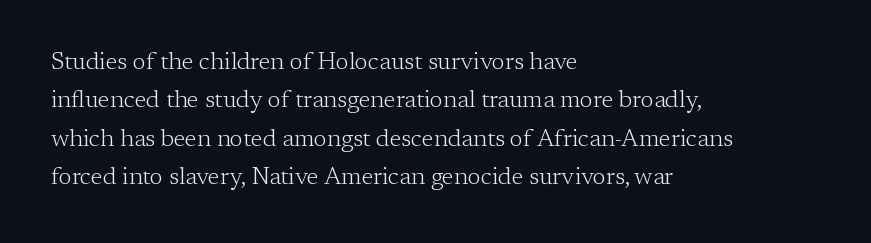
The image shows 24 px text type, upright; set left-aligned, normal line spacing (1.6x), normal letter spacing, not underlined.
